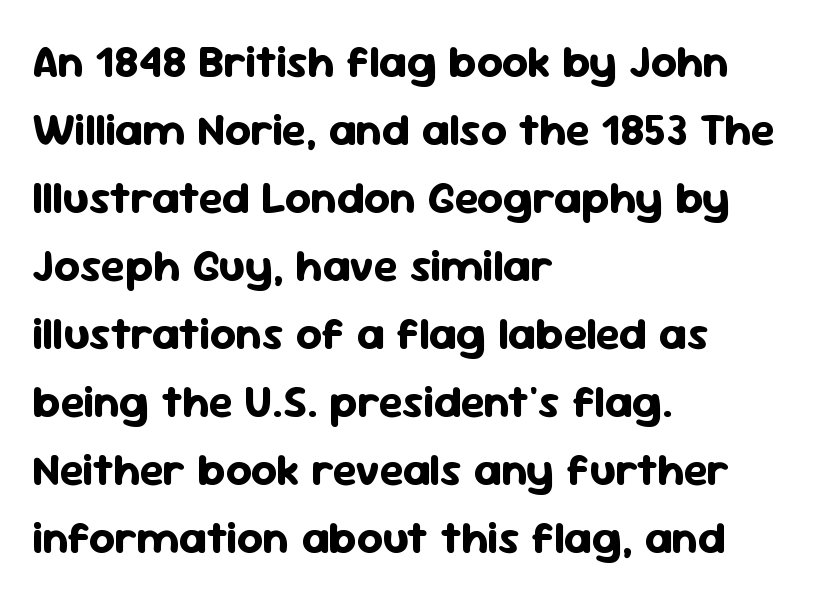
{"serif": "no", "italic": "no", "bold": "yes", "weight": "bold", "width": "normal", "stroke_contrast": "low", "x_height": "medium", "monospaced": "no", "underline": "no", "align": "left", "line_spacing": "normal", "line_spacing_ratio": 1.51, "letter_spacing": "normal", "letter_spacing_em": 0.0, "glyph_px": 45}
